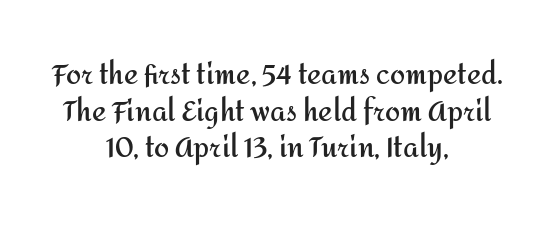
{"italic": "no", "bold": "yes", "underline": "no", "align": "center", "line_spacing": "normal", "line_spacing_ratio": 1.36, "letter_spacing": "normal", "letter_spacing_em": 0.0, "glyph_px": 27}
